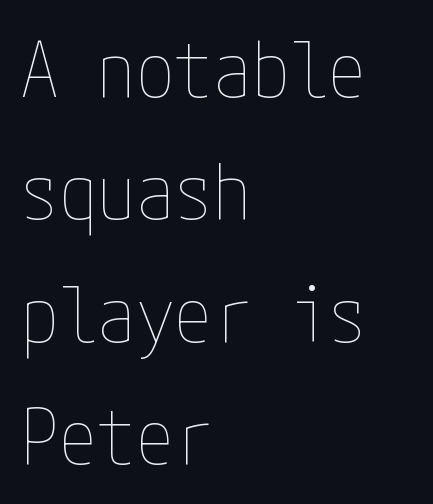
{"italic": "no", "bold": "no", "weight": "thin", "width": "condensed", "stroke_contrast": "low", "x_height": "medium", "underline": "no", "align": "left", "line_spacing": "normal", "line_spacing_ratio": 1.59, "letter_spacing": "normal", "letter_spacing_em": 0.0, "glyph_px": 77}
